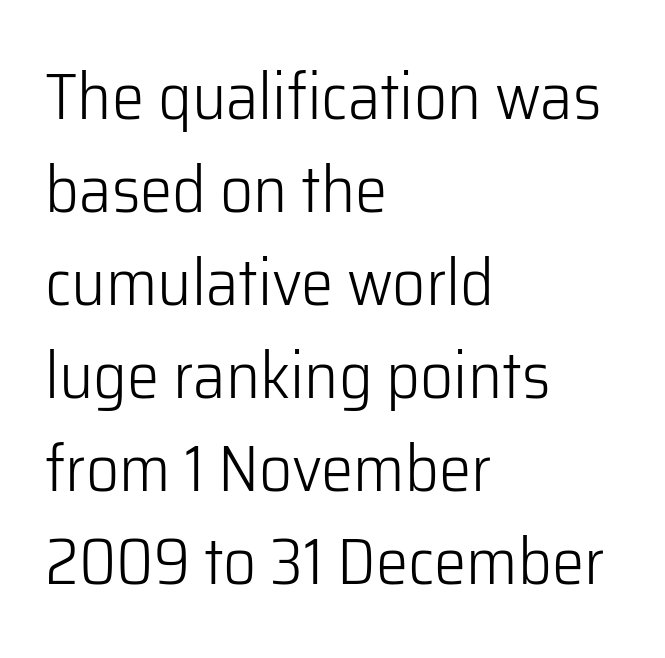
The image shows 65 px light sans-serif type, upright; set left-aligned, normal line spacing (1.43x), normal letter spacing, not underlined; low stroke contrast and a medium x-height.
